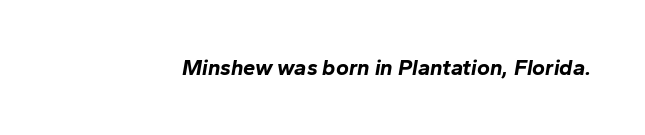
Short note: letters normally spaced. Italic: yes, the glyphs are oblique. Beneath every word, the page is bare. Compared with an ordinary text face, these strokes are far heavier — a full bold.
